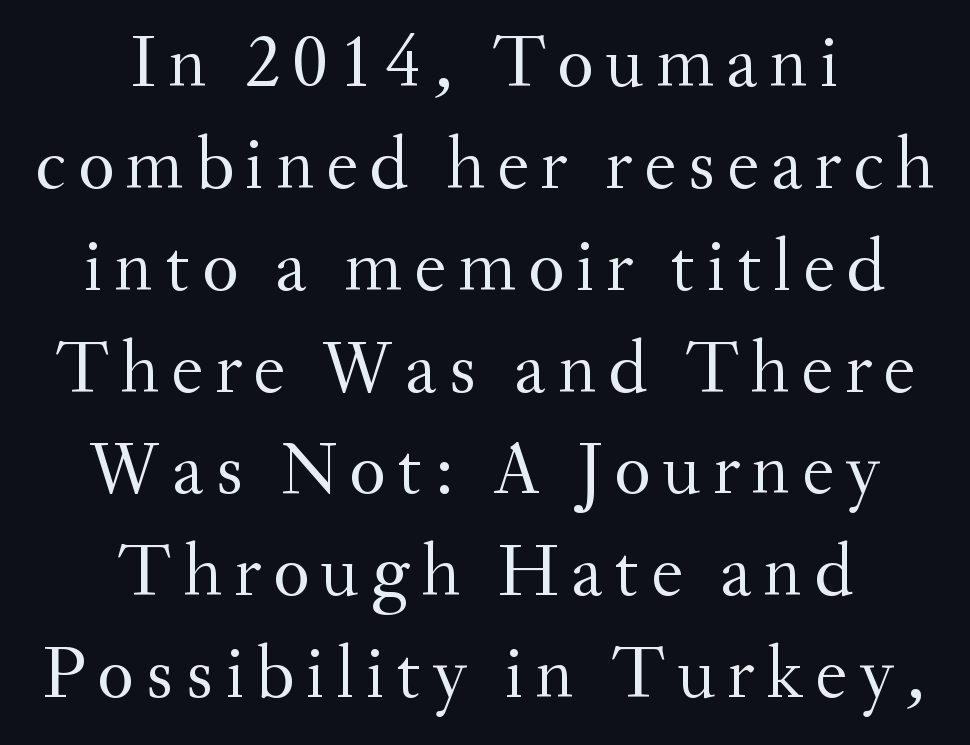
{"serif": "yes", "italic": "no", "bold": "no", "weight": "regular", "width": "normal", "stroke_contrast": "medium", "x_height": "small", "monospaced": "no", "underline": "no", "align": "center", "line_spacing": "normal", "line_spacing_ratio": 1.34, "glyph_px": 76}
